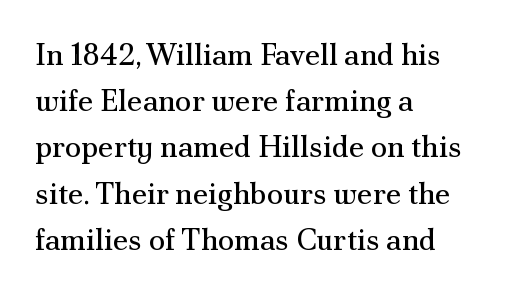
Q: Is the text bold? A: No.
Q: Is the text italic (slanted)? A: No, it is upright.
Q: Is the typeface a serif or a sans-serif typeface? A: Serif.
Q: Is the text underlined? A: No.
Q: How is the paragraph aligned? A: Left-aligned.
Q: Is the spacing between letters normal or unusually wide? A: Normal.
Q: Is the spacing between lines tight, normal or loose? A: Normal.
Q: Width (condensed, normal, or wide)? A: Normal.
Q: Stroke contrast? A: Medium.
Q: x-height? A: Small.
Q: Monospaced? A: No.
